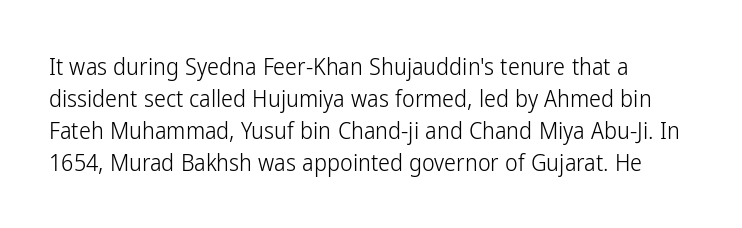
A bare baseline throughout the passage. Does the lettering tilt? It doesn't — this is upright. Leftover space on each line is placed entirely after the last word. Regarding leading, the lines here are spaced in the standard way. Inter-character spacing is left at the font's built-in metrics. Compared with a typical body face, this is equally light or lighter still.
